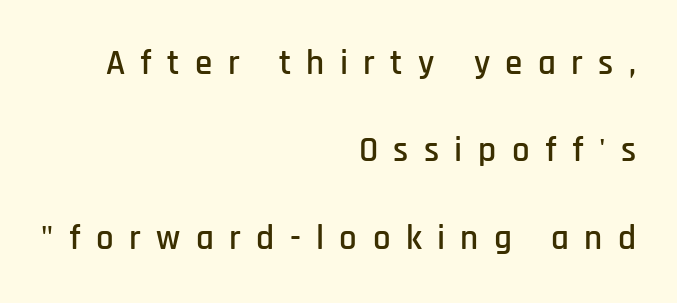
Spacing between characters has been opened up far beyond the box default. Visually the block forms a straight wall on the right and a jagged coastline on the left. The letters advance in unequal steps, a hallmark of proportional type. Plain, unruled lines of type.
